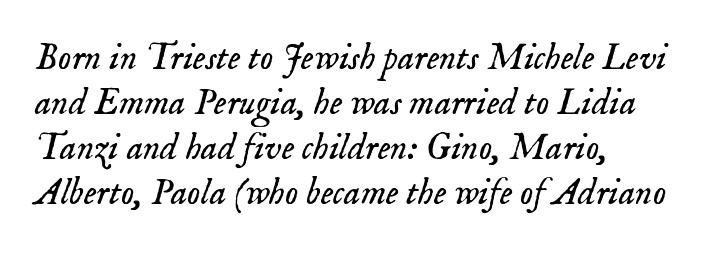
Yep, that's italic — everything's leaning. Bare-footed words on every line. This rendering leaves character spacing at its baseline value. Type style note: has serifs. Horizontally, the lines are justified to the leading edge only.
